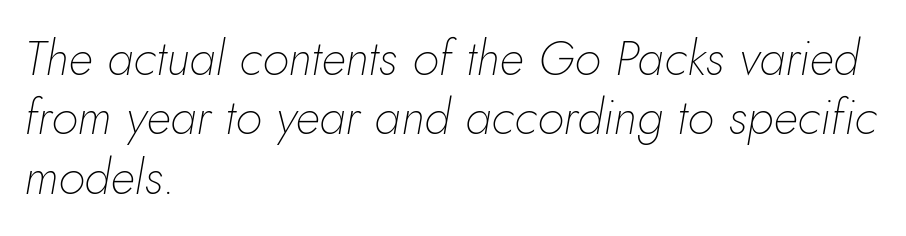
This sample has the flowing, uneven cadence of proportional lettering. Underlining? Definitely not there. Compared with typical body copy, the letter spacing here is the same. These glyphs show unthickened strokes, regular width or finer. One-word summary of the alignment: left. Emphasis-style slanted type is in use.
